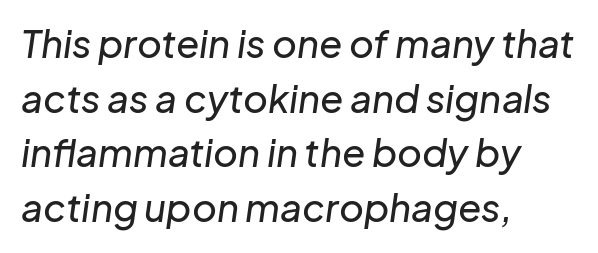
The face used here is rendered with its standard letterfit. The paragraph has a hard left edge and a soft right edge. Tall strokes in this sample are angled rather than plumb. Line spacing here is normal. The passage shown is not underscored anywhere.
